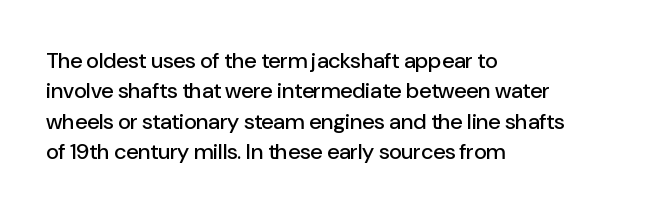
Descenders are the only things crossing below the line. The paragraph has a hard left edge and a soft right edge. Nothing unusual about the tracking: characters are spaced as the font intends. Vertically, the passage feels balanced, rows spaced as you'd expect. If you drew a line through each stem, it would be perfectly vertical.
